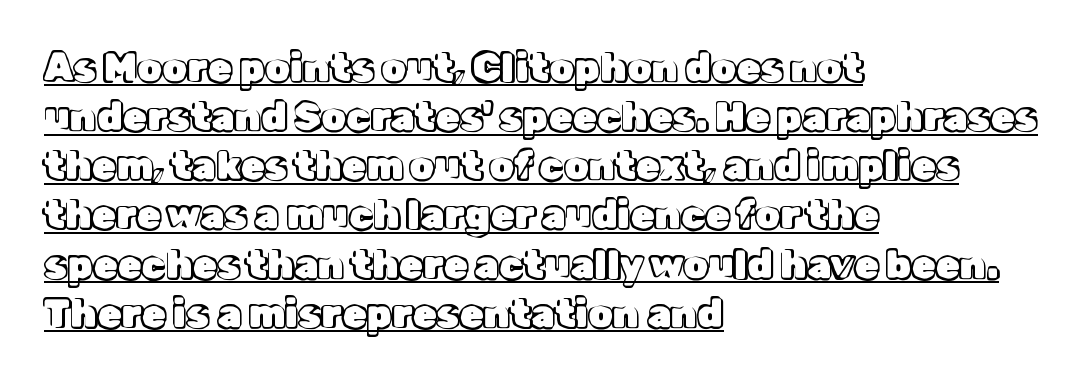
Q: Is the text italic (slanted)? A: No, it is upright.
Q: Is the text underlined? A: Yes.
Q: How is the paragraph aligned? A: Left-aligned.
Q: Is the spacing between letters normal or unusually wide? A: Normal.
Q: Is the spacing between lines tight, normal or loose? A: Normal.
Q: Width (condensed, normal, or wide)? A: Normal.
Q: x-height? A: Medium.
Q: Monospaced? A: No.
